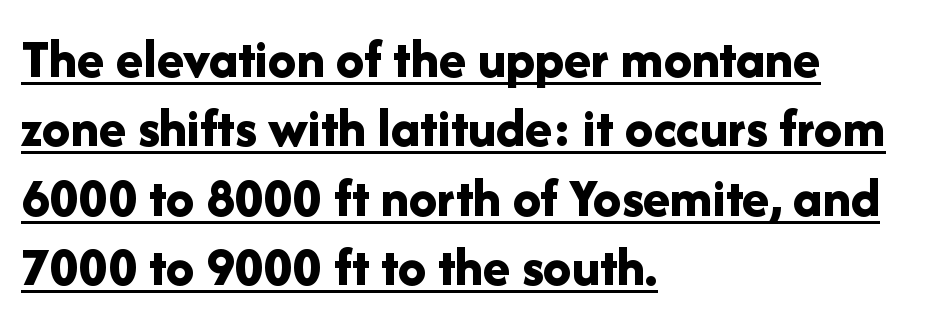
Q: Is the text bold? A: Yes.
Q: Is the text italic (slanted)? A: No, it is upright.
Q: Is the typeface a serif or a sans-serif typeface? A: Sans-serif.
Q: Is the text underlined? A: Yes.
Q: How is the paragraph aligned? A: Left-aligned.
Q: Is the spacing between letters normal or unusually wide? A: Normal.
Q: Width (condensed, normal, or wide)? A: Normal.
Q: Stroke contrast? A: Low.
Q: x-height? A: Medium.
Q: Monospaced? A: No.
